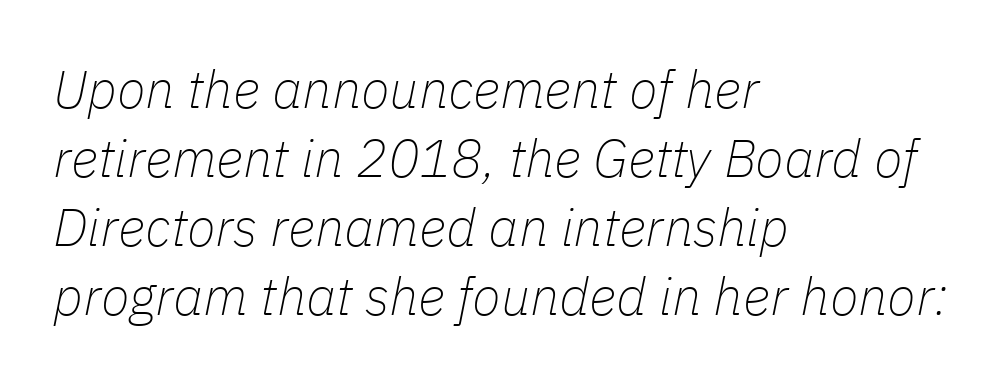
{"italic": "yes", "lean": "right", "slant_degrees": 11, "bold": "no", "weight": "thin", "width": "normal", "stroke_contrast": "low", "x_height": "medium", "monospaced": "no", "underline": "no", "align": "left", "line_spacing": "normal", "line_spacing_ratio": 1.3, "letter_spacing": "normal", "letter_spacing_em": 0.0, "glyph_px": 53}
